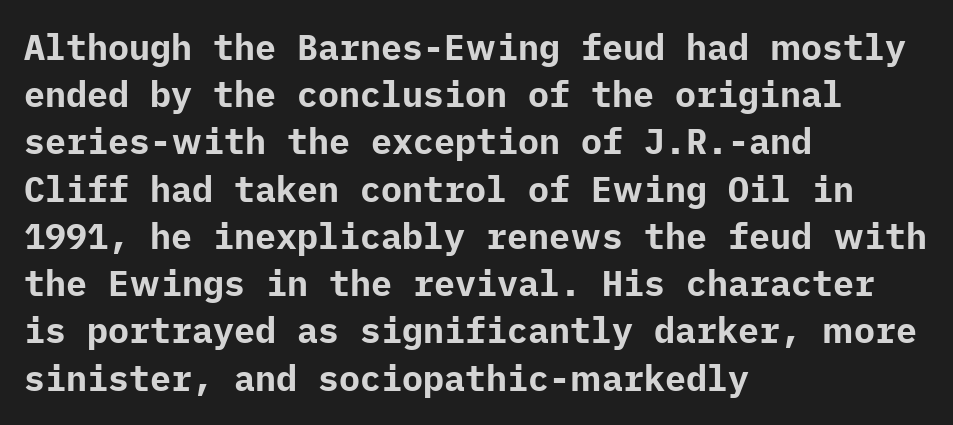
{"serif": "no", "italic": "no", "bold": "yes", "weight": "bold", "width": "normal", "stroke_contrast": "low", "x_height": "medium", "underline": "no", "align": "left", "line_spacing": "normal", "line_spacing_ratio": 1.35, "letter_spacing": "normal", "letter_spacing_em": 0.0, "glyph_px": 35}
